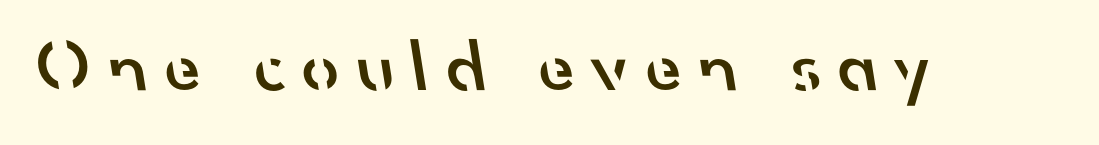
The characters display no serif detailing; their extremities are plain. The string is rendered with underlining switched off. Spacing verdict: proportional, widths tailored to each character. The type is letterspaced generously, with wide tracking. Moderately thickened strokes mark this as semibold type.
